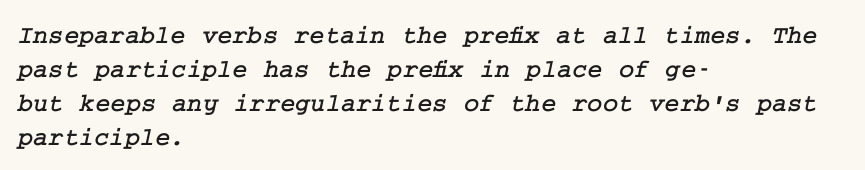
How would I describe the line gaps? Plain and ordinary. These lines are set flush left with a ragged right edge. The space beneath each line is pristine and unruled. Spacing between characters is what you'd get straight out of the box.
